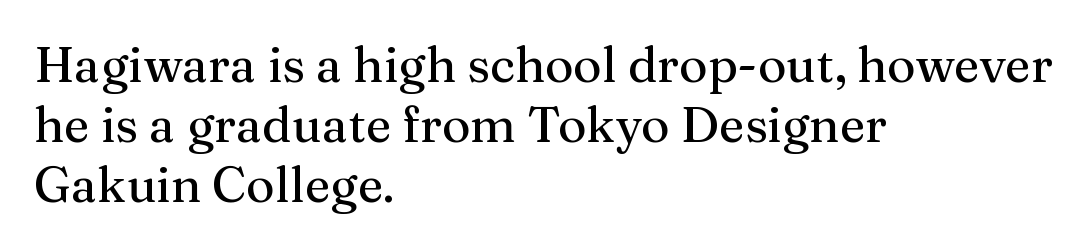
{"serif": "yes", "italic": "no", "width": "normal", "stroke_contrast": "medium", "x_height": "medium", "monospaced": "no", "underline": "no", "align": "left", "line_spacing_ratio": 1.22, "letter_spacing": "normal", "letter_spacing_em": 0.0, "glyph_px": 49}
